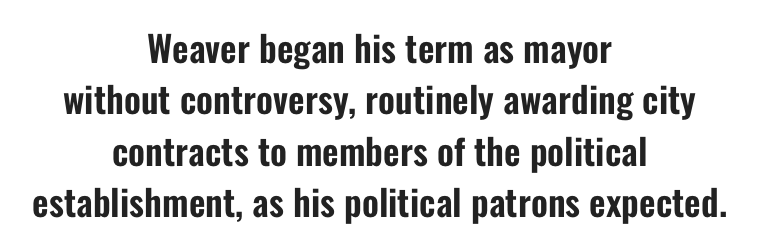
Q: Is the text italic (slanted)? A: No, it is upright.
Q: Is the typeface a serif or a sans-serif typeface? A: Sans-serif.
Q: Is the text underlined? A: No.
Q: How is the paragraph aligned? A: Centered.
Q: Is the spacing between letters normal or unusually wide? A: Normal.
Q: Is the spacing between lines tight, normal or loose? A: Normal.
Q: Width (condensed, normal, or wide)? A: Condensed.
Q: Stroke contrast? A: Low.
Q: x-height? A: Medium.
Q: Monospaced? A: No.
